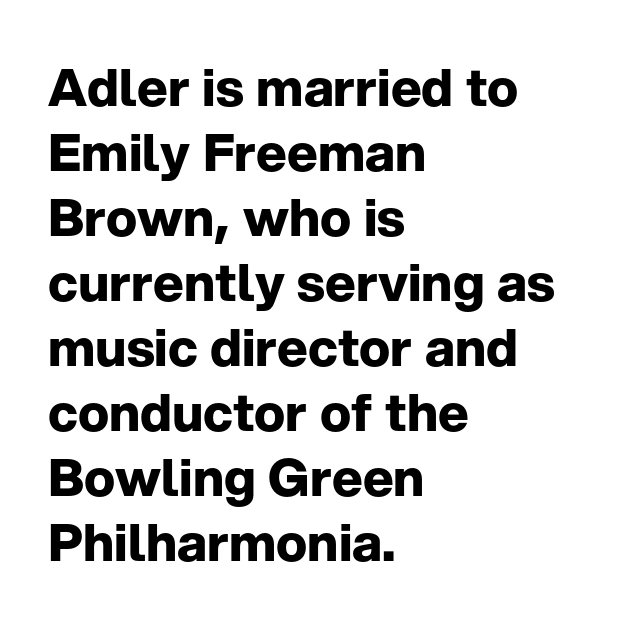
Are there feet on the stems? There aren't — it's a sans. Character widths vary here, with narrow letters taking less room than wide ones. The rows are spaced the way most documents space them. Has an underline been added? It has not. The characters look thick and weighty, a clear bold. The compositor pushed each line to the left boundary.
